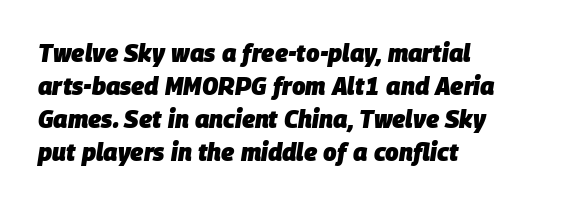
Emphasis by weight is at full strength: bold. A typesetter would mark this as italic. Layout note: lines flush left. There is no visible air inserted between adjacent glyphs.
